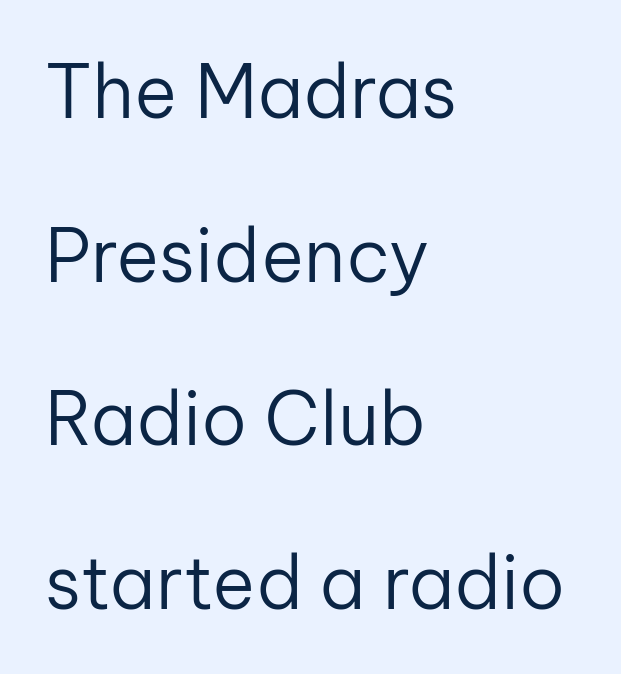
Letterform terminals end flat and unadorned throughout the passage. Has an underline been added? It has not. The designer dialed line spacing up above the default. You could not count columns in this text — the font is proportionally spaced. Layout note: lines flush left. You can tell it's not italic because the verticals are truly vertical.
